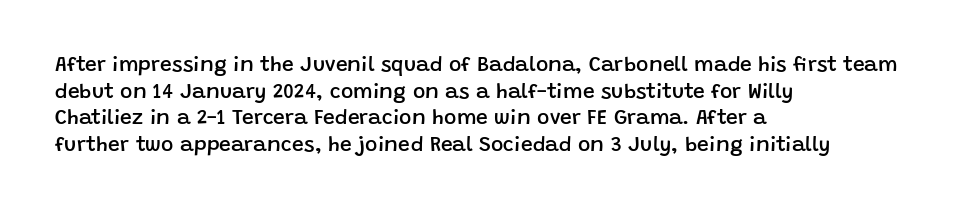
The image shows 21 px text type, upright; set left-aligned, normal line spacing (1.27x), normal letter spacing, not underlined.
